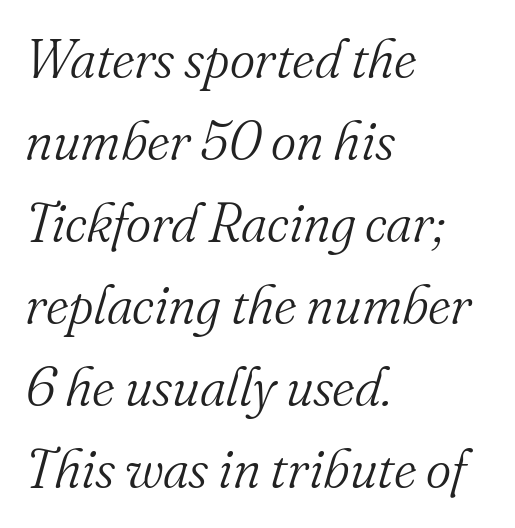
Q: Is the text bold? A: No.
Q: Is the text italic (slanted)? A: Yes, it leans right by about 16 degrees.
Q: Is the typeface a serif or a sans-serif typeface? A: Serif.
Q: Is the text underlined? A: No.
Q: How is the paragraph aligned? A: Left-aligned.
Q: Is the spacing between letters normal or unusually wide? A: Normal.
Q: Is the spacing between lines tight, normal or loose? A: Normal.
Q: Width (condensed, normal, or wide)? A: Normal.
Q: Stroke contrast? A: Medium.
Q: x-height? A: Small.
Q: Monospaced? A: No.
